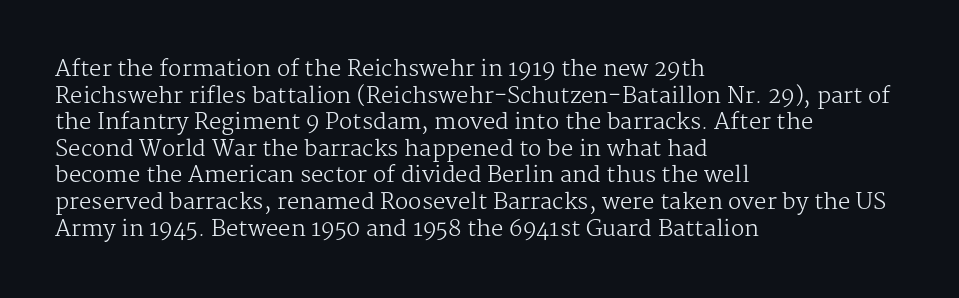
Q: Is the text bold? A: No.
Q: Is the text italic (slanted)? A: No, it is upright.
Q: Is the text underlined? A: No.
Q: How is the paragraph aligned? A: Left-aligned.
Q: Is the spacing between letters normal or unusually wide? A: Normal.
